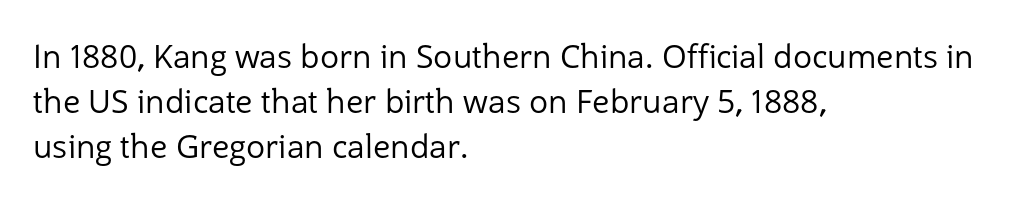
The image shows 32 px regular-weight sans-serif type, upright; set left-aligned, normal line spacing (1.4x), normal letter spacing, not underlined; low stroke contrast and a medium x-height.
